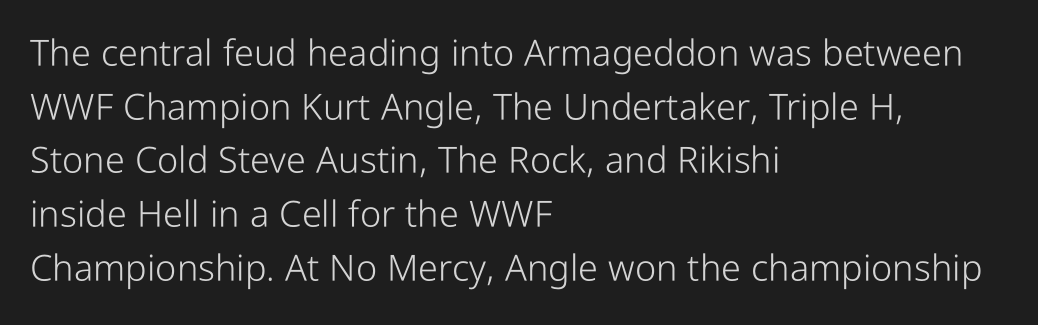
{"serif": "no", "italic": "no", "bold": "no", "weight": "light", "width": "condensed", "stroke_contrast": "low", "x_height": "medium", "monospaced": "no", "underline": "no", "align": "left", "line_spacing": "normal", "line_spacing_ratio": 1.49, "letter_spacing": "normal", "letter_spacing_em": 0.0, "glyph_px": 36}
